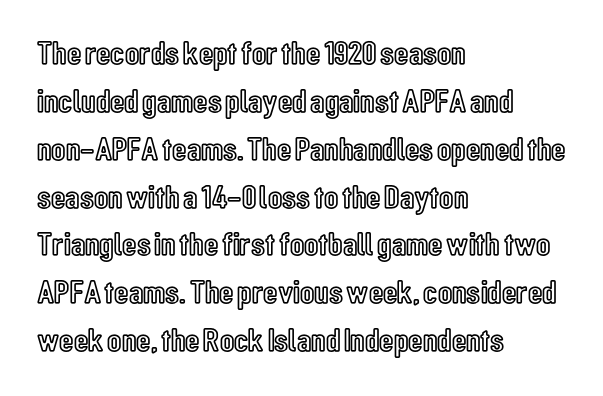
{"italic": "no", "width": "condensed", "x_height": "medium", "monospaced": "no", "underline": "no", "align": "left", "line_spacing": "normal", "line_spacing_ratio": 1.45, "letter_spacing": "normal", "letter_spacing_em": 0.0, "glyph_px": 33}
